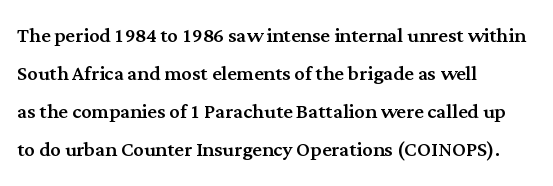
{"italic": "no", "underline": "no", "align": "left", "line_spacing": "normal", "line_spacing_ratio": 1.46, "letter_spacing": "normal", "letter_spacing_em": 0.0, "glyph_px": 26}
